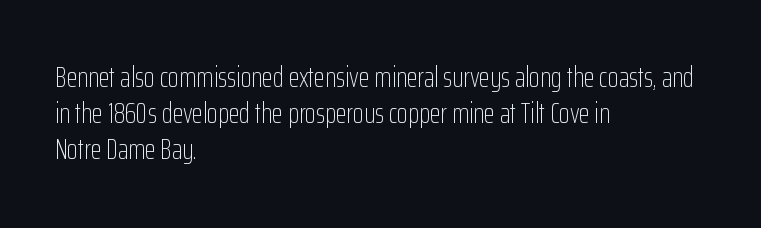
Q: Is the text bold? A: No.
Q: Is the text italic (slanted)? A: No, it is upright.
Q: Is the typeface a serif or a sans-serif typeface? A: Sans-serif.
Q: Is the text underlined? A: No.
Q: How is the paragraph aligned? A: Left-aligned.
Q: Is the spacing between letters normal or unusually wide? A: Normal.
Q: Is the spacing between lines tight, normal or loose? A: Normal.
Q: Width (condensed, normal, or wide)? A: Condensed.
Q: Stroke contrast? A: Low.
Q: x-height? A: Medium.
Q: Monospaced? A: No.
